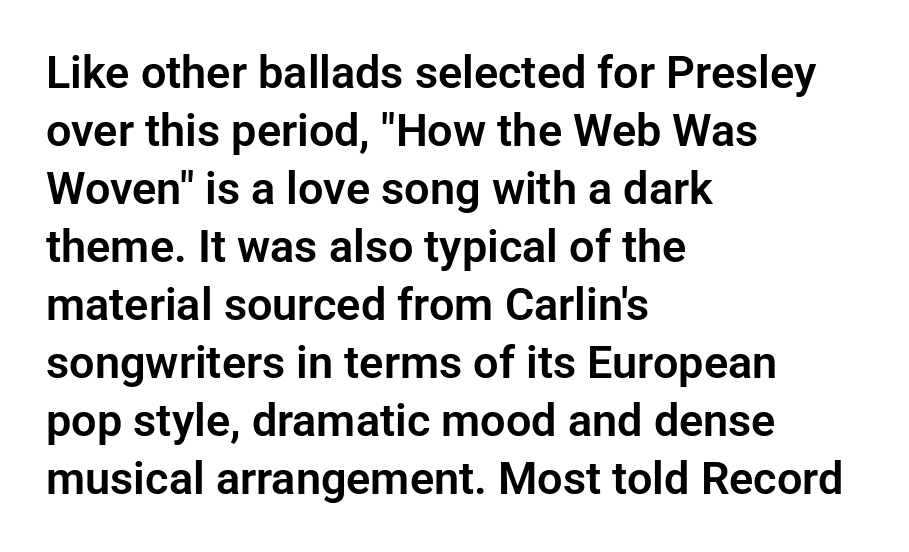
{"serif": "no", "italic": "no", "width": "normal", "stroke_contrast": "low", "x_height": "medium", "monospaced": "no", "underline": "no", "align": "left", "line_spacing": "normal", "line_spacing_ratio": 1.29, "letter_spacing": "normal", "letter_spacing_em": 0.0, "glyph_px": 45}
